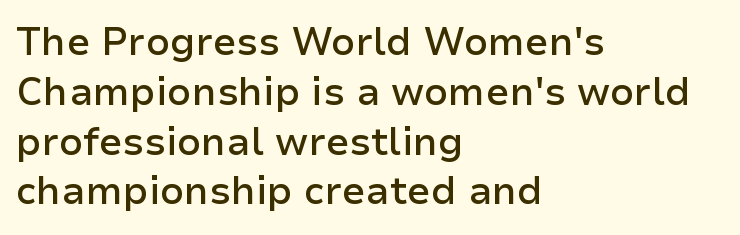
Do the letters lean? They stand straight. Moderately thickened strokes mark this as semibold type. This is sans-serif lettering, the kind often seen on screens and signage. The paragraph shown leans on its left margin. Here the designer chose a conventional face with non-uniform glyph widths. This block has exactly the height ordinary leading produces.
